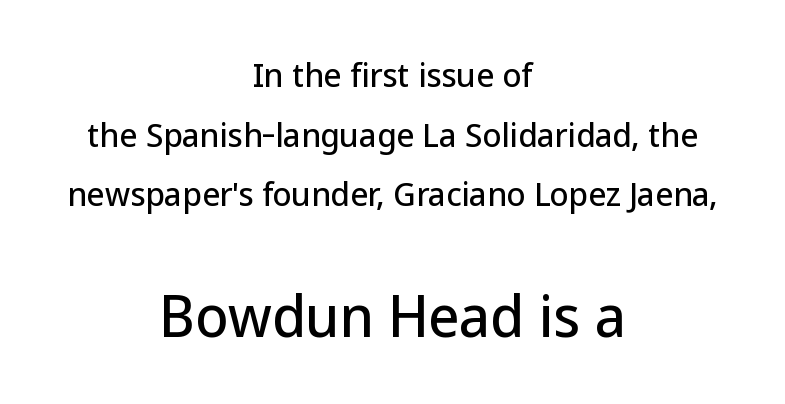
The image shows 54 px sans-serif type, upright; set centered, loose line spacing (1.92x), normal letter spacing, not underlined; the second (bottom) block is 1.74x larger; low stroke contrast and a medium x-height.
